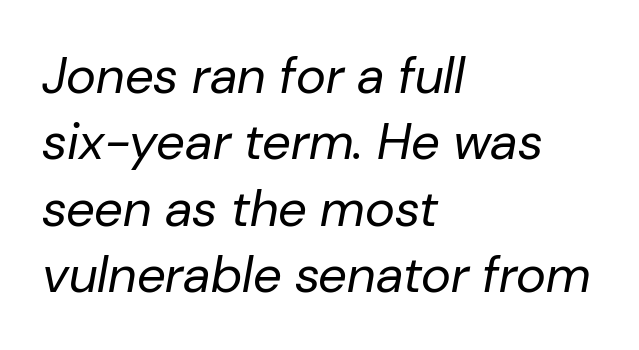
Q: Is the text bold? A: No.
Q: Is the text italic (slanted)? A: Yes, it leans right by about 10 degrees.
Q: Is the text underlined? A: No.
Q: How is the paragraph aligned? A: Left-aligned.
Q: Is the spacing between letters normal or unusually wide? A: Normal.
Q: Is the spacing between lines tight, normal or loose? A: Normal.
Q: Width (condensed, normal, or wide)? A: Normal.
Q: Stroke contrast? A: Low.
Q: x-height? A: Medium.
Q: Monospaced? A: No.
